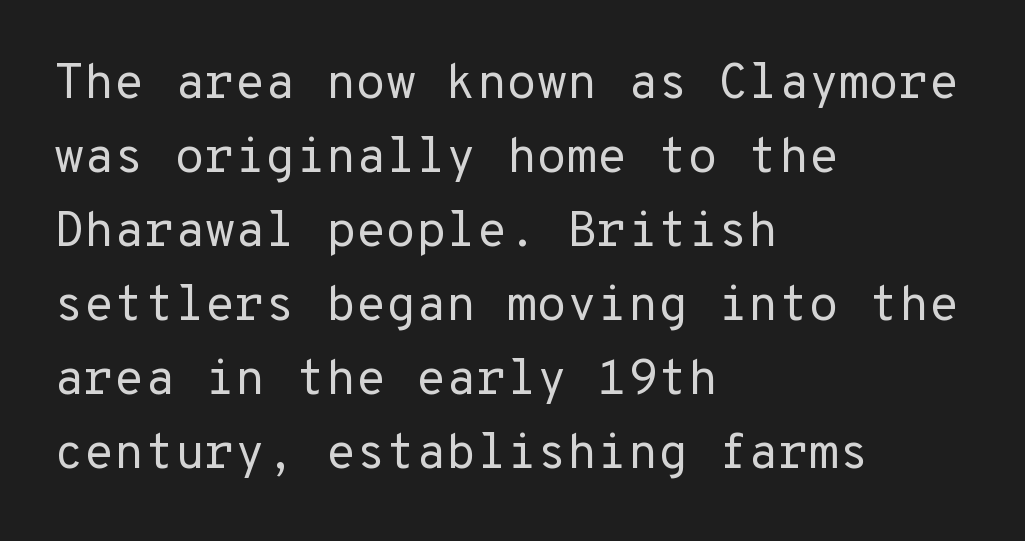
{"serif": "no", "italic": "no", "bold": "no", "weight": "regular", "width": "normal", "stroke_contrast": "low", "x_height": "medium", "underline": "no", "align": "left", "line_spacing": "normal", "line_spacing_ratio": 1.51, "letter_spacing": "normal", "letter_spacing_em": 0.0, "glyph_px": 49}
